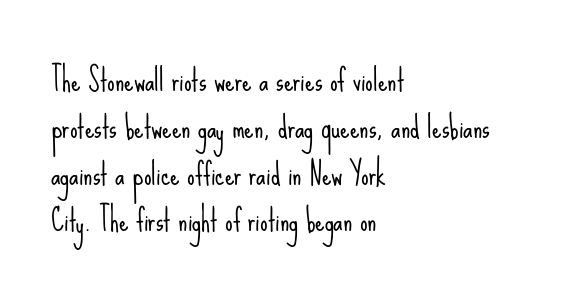
A bare baseline throughout the passage. Classification — sans serif. Compared with typical paragraphs, the rows here are spaced about the same. A typesetter would mark this as roman, not italic. The rendering uses natural spacing where letterforms have individual widths. Nothing unusual about the tracking: characters are spaced as the font intends.
